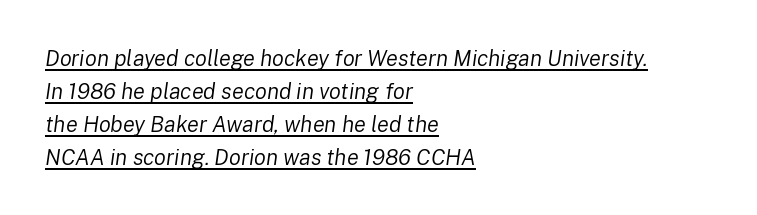
Tall strokes in this sample are angled rather than plumb. Leftover space on each line is placed entirely after the last word. This is not heavy type; no bold has been used. The rows are spaced the way most documents space them. A typographer would call this underscored text.
